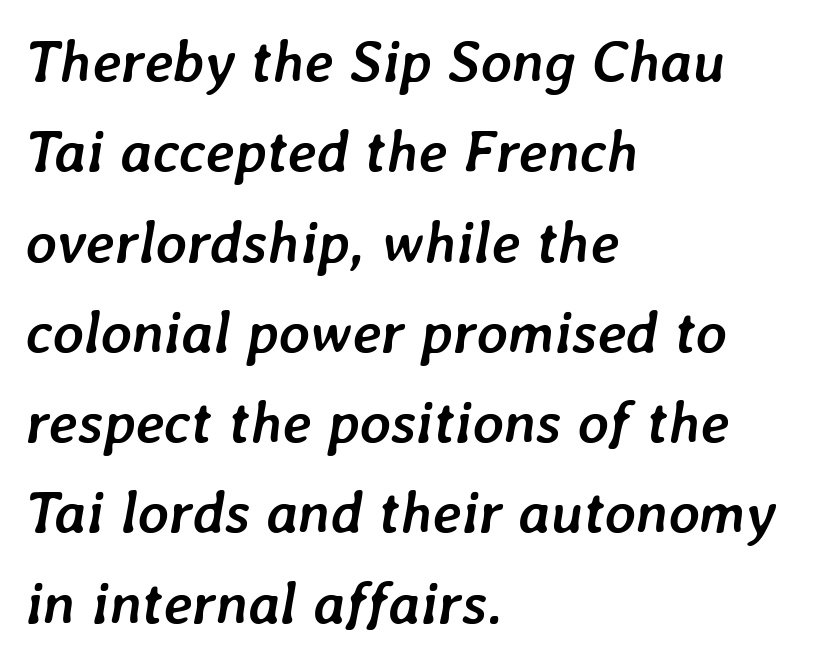
{"italic": "yes", "lean": "right", "slant_degrees": 7, "bold": "yes", "weight": "semibold", "width": "normal", "stroke_contrast": "low", "x_height": "medium", "monospaced": "no", "underline": "no", "align": "left", "line_spacing": "normal", "line_spacing_ratio": 1.53, "letter_spacing": "normal", "letter_spacing_em": 0.0, "glyph_px": 59}
